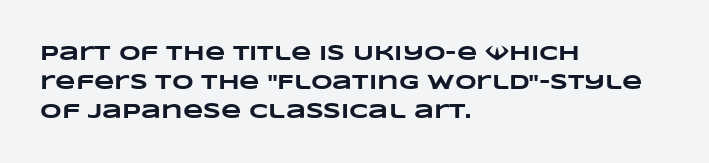
A clean baseline with only descenders dipping below it. The sample has been set heavy, in full bold. Evenly set lines give the paragraph a standard silhouette. This rendering leaves character spacing at its baseline value. Notice how the passage keeps a crisp vertical edge on the left only.
